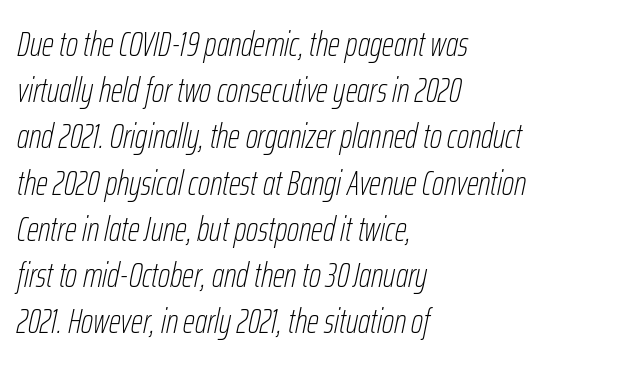
The face looks like a standard text weight, possibly lighter. Unmarked baselines from the first word to the last. The gaps between neighbouring characters are ordinary and unremarkable. Evenly set lines give the paragraph a standard silhouette. Reading down the block, your eye returns to a fixed left position each line.
